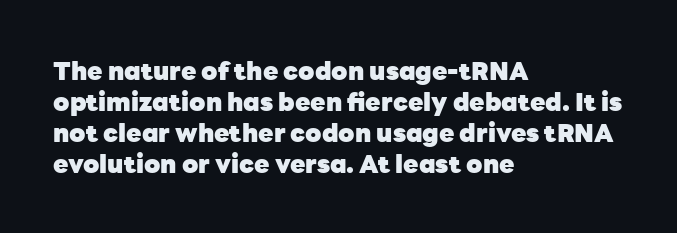
{"italic": "no", "bold": "yes", "underline": "no", "align": "left", "line_spacing_ratio": 1.24, "letter_spacing": "normal", "letter_spacing_em": 0.0, "glyph_px": 25}
